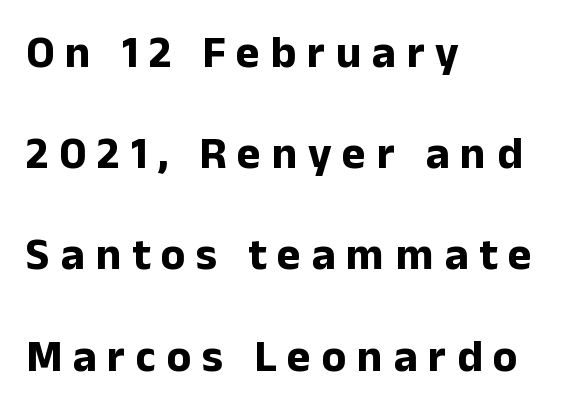
The image shows 45 px bold sans-serif type, upright; set left-aligned, loose line spacing (2.25x), unusually wide letter spacing (+0.24 em), not underlined; low stroke contrast and a medium x-height.
